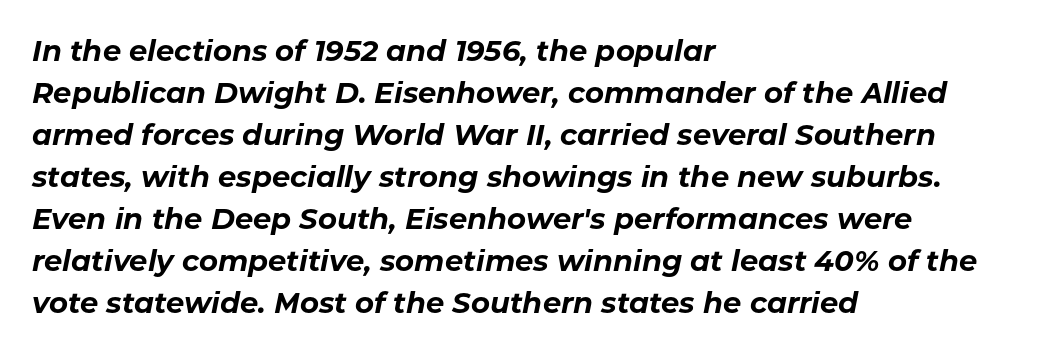
When letters slant like this, we call the style italic. The ragged edge is on the right, which tells us the setting is flush left. The foot of each line stays bare and open. Varying glyph widths throughout — classic text-font behaviour. The passage shown has conventional tracking throughout. Notice how thick the strokes are: this is what a full bold looks like.
